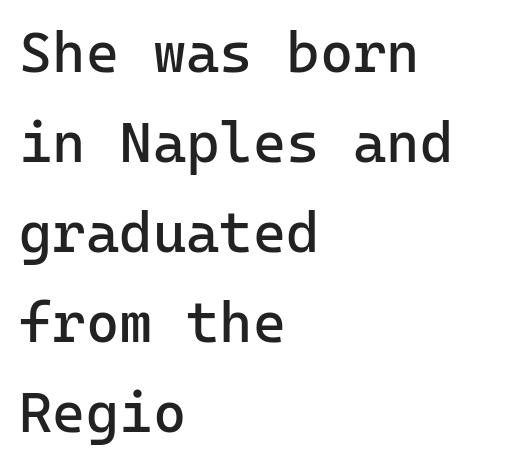
{"serif": "no", "italic": "no", "bold": "no", "weight": "regular", "width": "normal", "stroke_contrast": "low", "x_height": "medium", "monospaced": "yes", "underline": "no", "align": "left", "line_spacing": "normal", "line_spacing_ratio": 1.58, "letter_spacing": "normal", "letter_spacing_em": 0.0, "glyph_px": 57}
